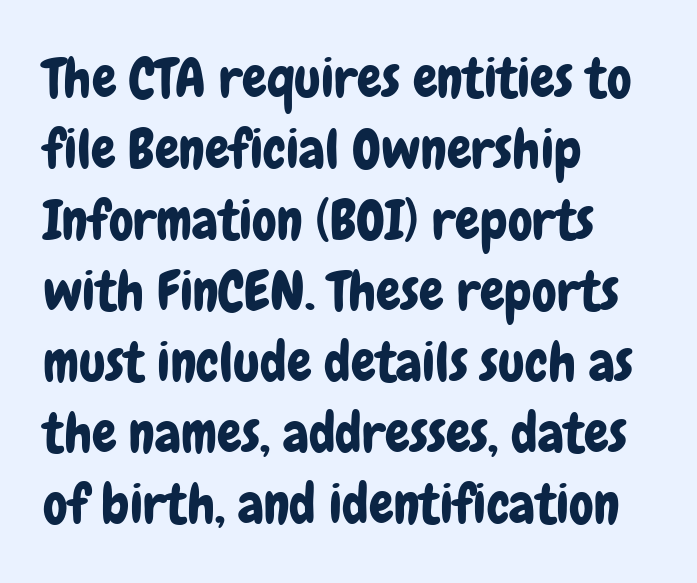
Q: Is the text italic (slanted)? A: No, it is upright.
Q: Is the typeface a serif or a sans-serif typeface? A: Sans-serif.
Q: Is the text underlined? A: No.
Q: How is the paragraph aligned? A: Left-aligned.
Q: Is the spacing between letters normal or unusually wide? A: Normal.
Q: Is the spacing between lines tight, normal or loose? A: Normal.
Q: Width (condensed, normal, or wide)? A: Condensed.
Q: Stroke contrast? A: Low.
Q: x-height? A: Medium.
Q: Monospaced? A: No.
